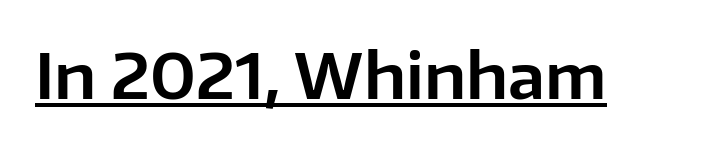
{"serif": "no", "italic": "no", "width": "normal", "stroke_contrast": "low", "x_height": "medium", "monospaced": "no", "underline": "yes", "letter_spacing": "normal", "letter_spacing_em": 0.0, "glyph_px": 62}
